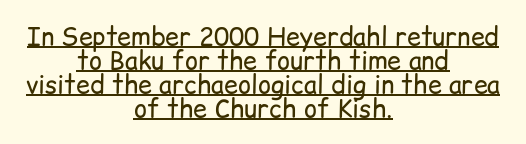
Words appear dense and cohesive because spacing is normal. The string is rendered with underlining switched on. This block would grow much taller if given ordinary leading; it's compressed now. The letterforms sit at book weight or below. Which margin do the lines hug? Neither — every line sits in the middle. This sample uses an upright cut, with every glyph sitting square on the baseline.
